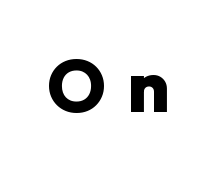
{"serif": "no", "italic": "no", "bold": "yes", "weight": "heavy", "width": "normal", "stroke_contrast": "low", "x_height": "medium", "monospaced": "no", "underline": "no", "letter_spacing": "wide", "letter_spacing_em": 0.28, "glyph_px": 73}
